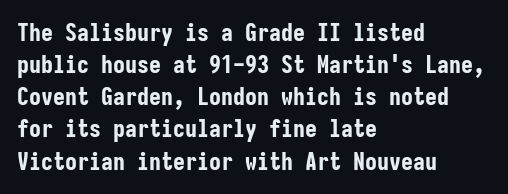
{"italic": "no", "bold": "yes", "underline": "no", "align": "left", "line_spacing": "normal", "line_spacing_ratio": 1.34, "letter_spacing": "normal", "letter_spacing_em": 0.0, "glyph_px": 24}
